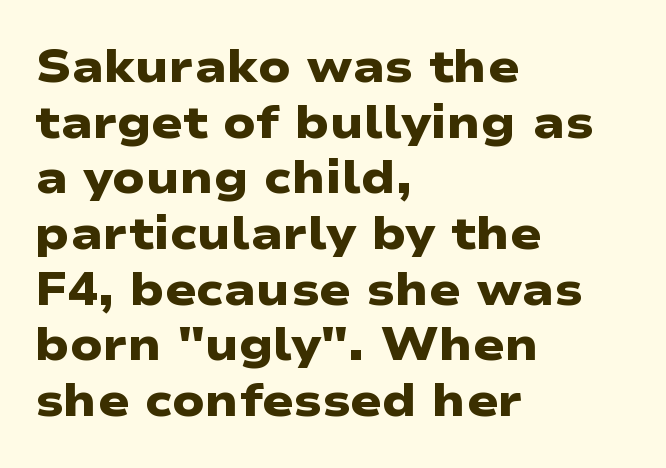
The image shows 46 px heavy, wide sans-serif type; set left-aligned, line spacing 1.21x, normal letter spacing, not underlined; low stroke contrast and a medium x-height.
